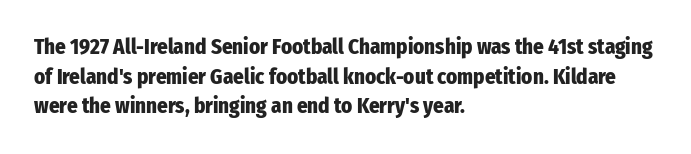
The vertical gap from one line to the next is medium. Beneath every word, the page is bare. Nothing unusual about the tracking: characters are spaced as the font intends. Its strokes are broad and dark, the hallmark of bold type. This sample uses an upright cut, with every glyph sitting square on the baseline. If you drew a ruler down the left edge, every line would touch it.
